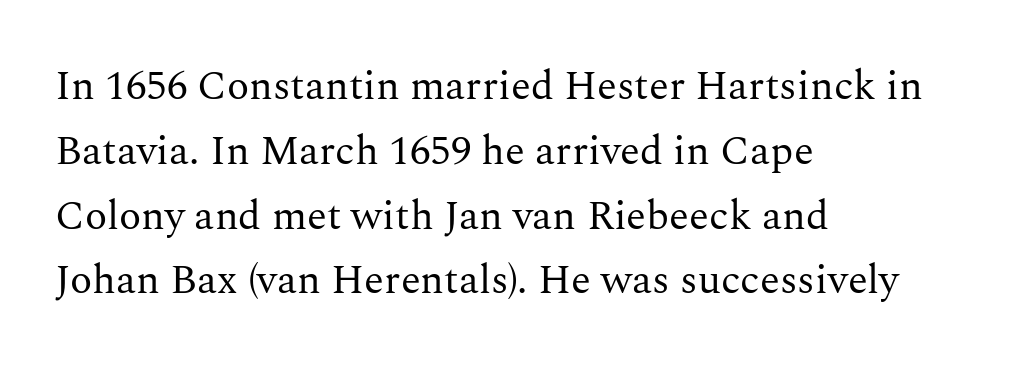
Q: Is the text bold? A: No.
Q: Is the text italic (slanted)? A: No, it is upright.
Q: Is the typeface a serif or a sans-serif typeface? A: Serif.
Q: Is the text underlined? A: No.
Q: How is the paragraph aligned? A: Left-aligned.
Q: Is the spacing between letters normal or unusually wide? A: Normal.
Q: Is the spacing between lines tight, normal or loose? A: Normal.
Q: Width (condensed, normal, or wide)? A: Normal.
Q: Stroke contrast? A: Medium.
Q: x-height? A: Medium.
Q: Monospaced? A: No.
